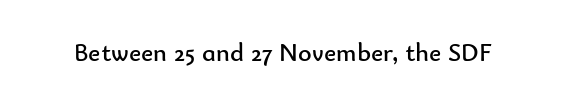
Q: Is the text bold? A: No.
Q: Is the text italic (slanted)? A: No, it is upright.
Q: Is the text underlined? A: No.
Q: Is the spacing between letters normal or unusually wide? A: Normal.
